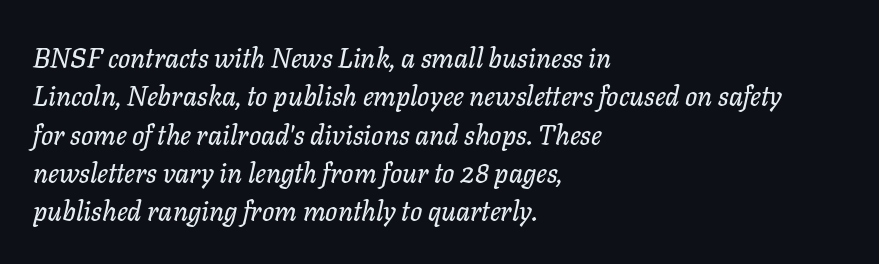
Each word holds together tightly as a unit, with standard inter-letter gaps. The glyphs look as if they've been sheared to an angle. Leading: standard. The words here are not underlined.
